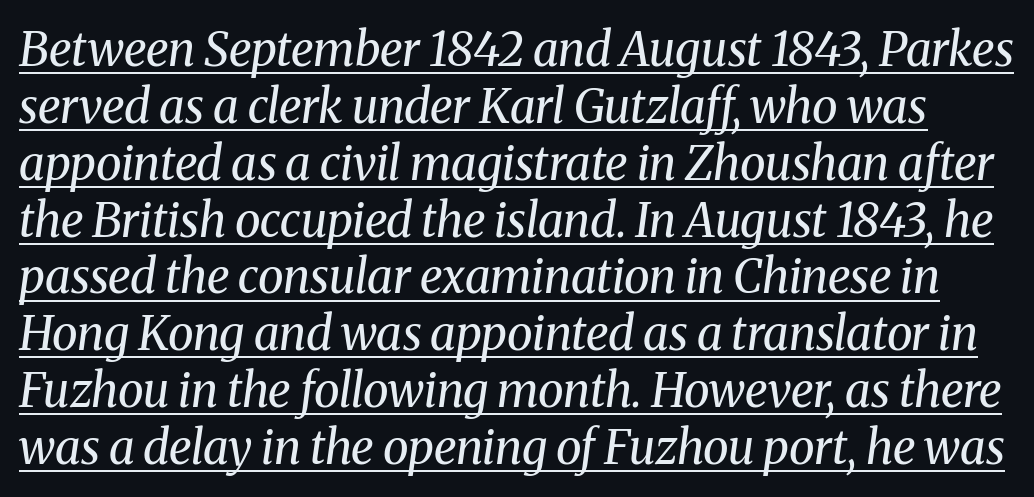
The image shows 47 px regular-weight serif type, italic (leaning right); set line spacing 1.21x, normal letter spacing, underlined; medium stroke contrast and a medium x-height.
